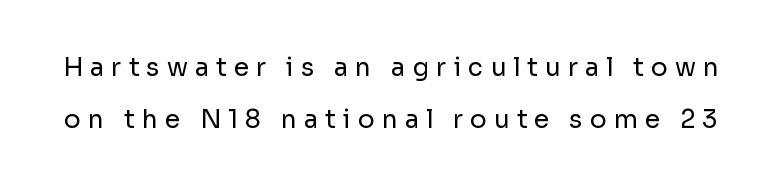
The image shows 25 px text type, upright; set loose line spacing (2.08x), unusually wide letter spacing (+0.28 em), not underlined.
